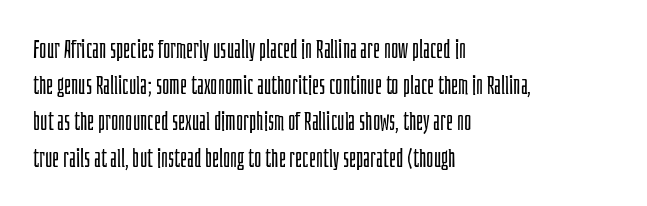
The image shows 25 px text type, upright; set left-aligned, normal line spacing (1.45x), normal letter spacing, not underlined.
